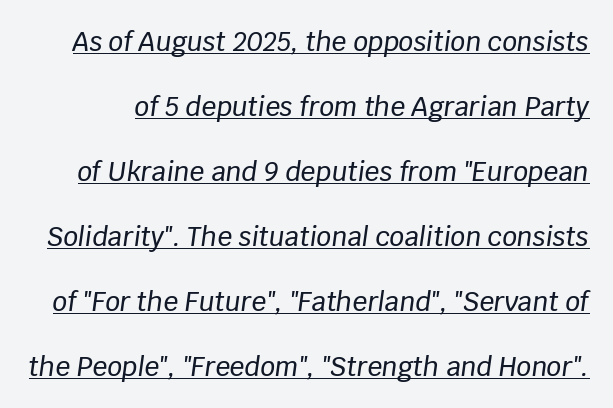
Q: Is the text italic (slanted)? A: Yes, it leans right by about 8 degrees.
Q: Is the text underlined? A: Yes.
Q: Is the spacing between letters normal or unusually wide? A: Normal.
Q: Is the spacing between lines tight, normal or loose? A: Loose.
